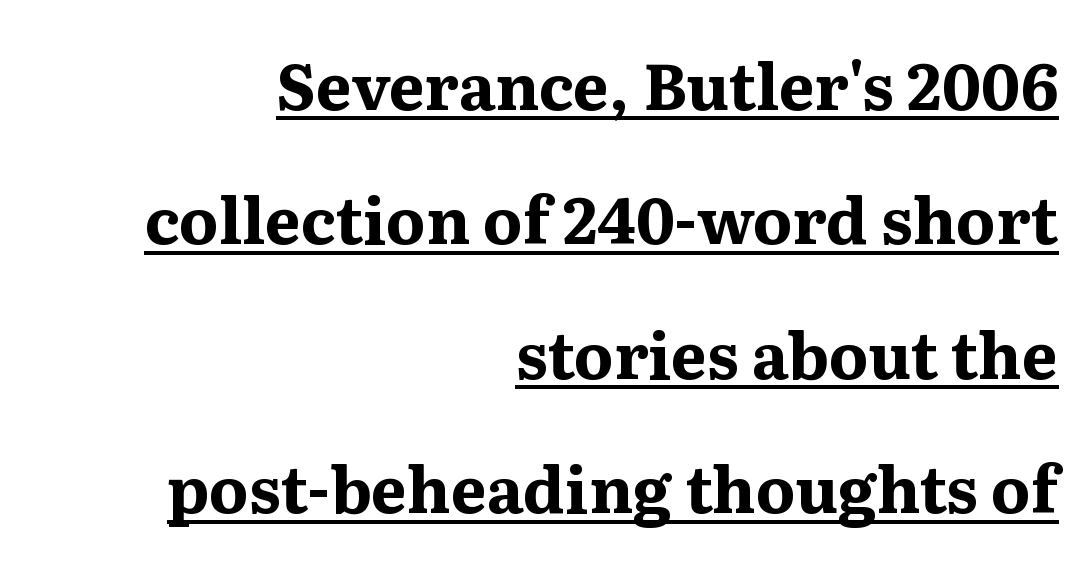
{"serif": "yes", "italic": "no", "bold": "yes", "weight": "bold", "width": "normal", "stroke_contrast": "medium", "x_height": "medium", "monospaced": "no", "underline": "yes", "align": "right", "line_spacing": "loose", "line_spacing_ratio": 2.1, "letter_spacing": "normal", "letter_spacing_em": 0.0, "glyph_px": 64}
